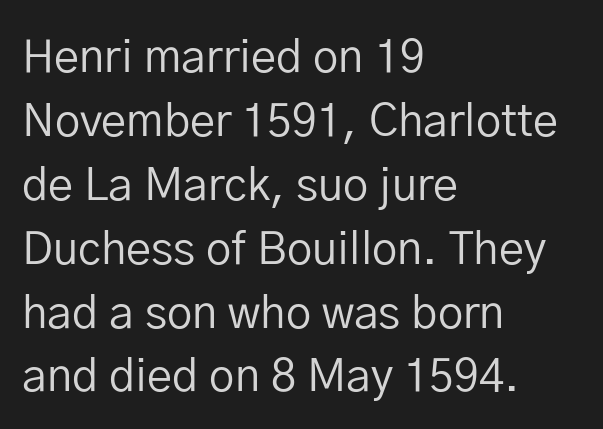
{"serif": "no", "italic": "no", "bold": "no", "weight": "regular", "width": "normal", "stroke_contrast": "low", "x_height": "medium", "monospaced": "no", "underline": "no", "align": "left", "line_spacing": "normal", "line_spacing_ratio": 1.42, "letter_spacing": "normal", "letter_spacing_em": 0.0, "glyph_px": 45}
